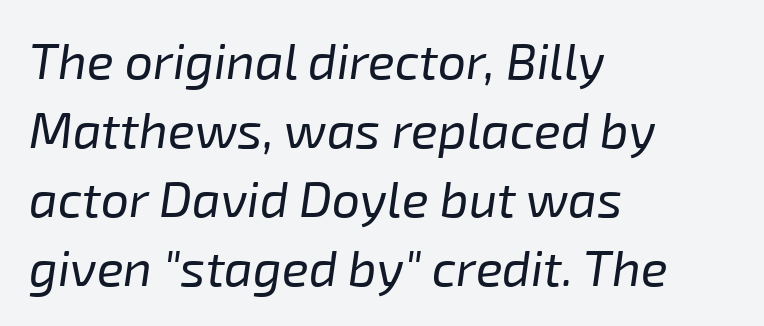
Q: Is the text bold? A: No.
Q: Is the text italic (slanted)? A: Yes, it leans right by about 8 degrees.
Q: Is the text underlined? A: No.
Q: How is the paragraph aligned? A: Left-aligned.
Q: Is the spacing between letters normal or unusually wide? A: Normal.
Q: Is the spacing between lines tight, normal or loose? A: Normal.
Q: Width (condensed, normal, or wide)? A: Normal.
Q: Stroke contrast? A: Low.
Q: x-height? A: Medium.
Q: Monospaced? A: No.
